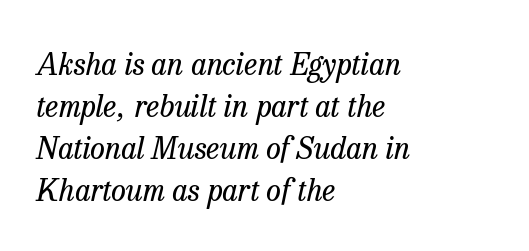
{"serif": "yes", "italic": "yes", "lean": "right", "slant_degrees": 13, "bold": "no", "weight": "regular", "width": "normal", "stroke_contrast": "low", "x_height": "medium", "monospaced": "no", "underline": "no", "align": "left", "line_spacing": "normal", "line_spacing_ratio": 1.4, "letter_spacing": "normal", "letter_spacing_em": 0.0, "glyph_px": 30}
